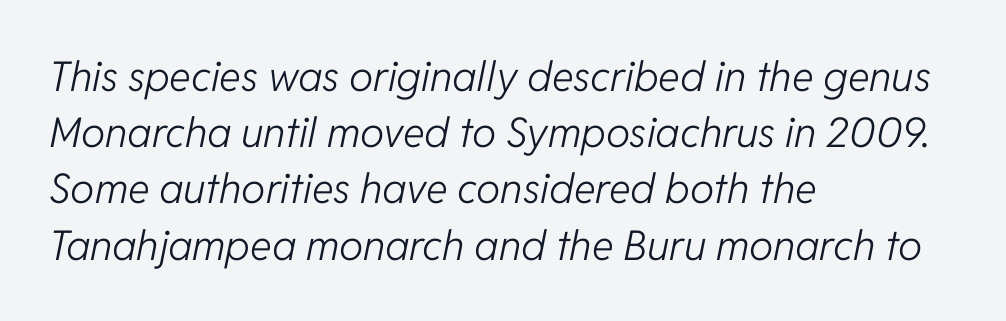
The typography opts for an oblique posture over an upright one. The weight would be labelled regular, book, light, or lighter still. Honestly, the row spacing looks completely unremarkable. Do the characters align in a grid? No, the font is proportional. Honestly, the letter spacing is just normal — you wouldn't notice it. Line starts are locked; line ends wander.
